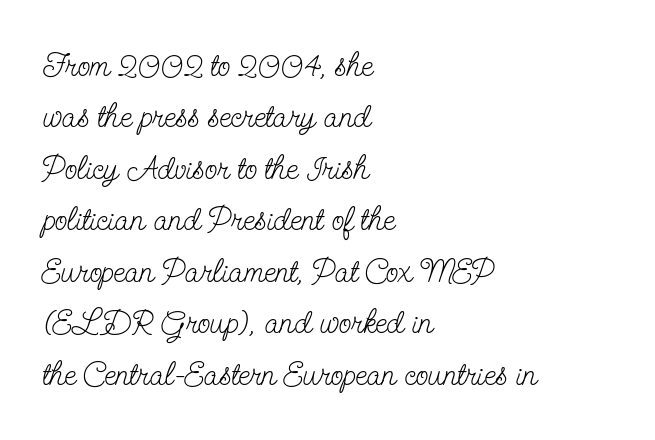
Q: Is the text bold? A: No.
Q: Is the text italic (slanted)? A: Yes.
Q: Is the typeface a serif or a sans-serif typeface? A: Serif.
Q: Is the text underlined? A: No.
Q: How is the paragraph aligned? A: Left-aligned.
Q: Is the spacing between letters normal or unusually wide? A: Normal.
Q: Is the spacing between lines tight, normal or loose? A: Normal.
Q: Width (condensed, normal, or wide)? A: Condensed.
Q: Stroke contrast? A: Low.
Q: x-height? A: Small.
Q: Monospaced? A: No.
